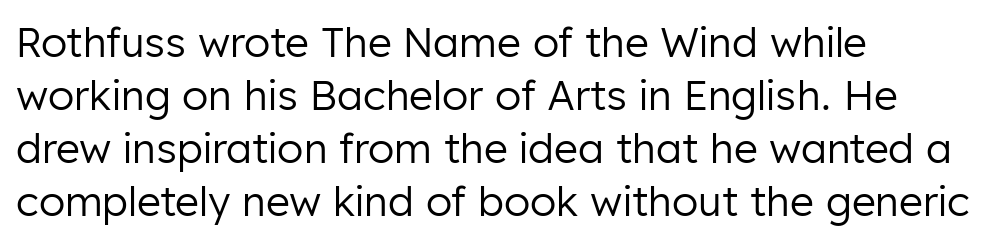
Does the copy run flush right? No — it runs flush left. This reads as an unemphasized weight, regular at the heaviest. The face used here is proportionally spaced, like ordinary book or web type. Bare-footed words on every line.
